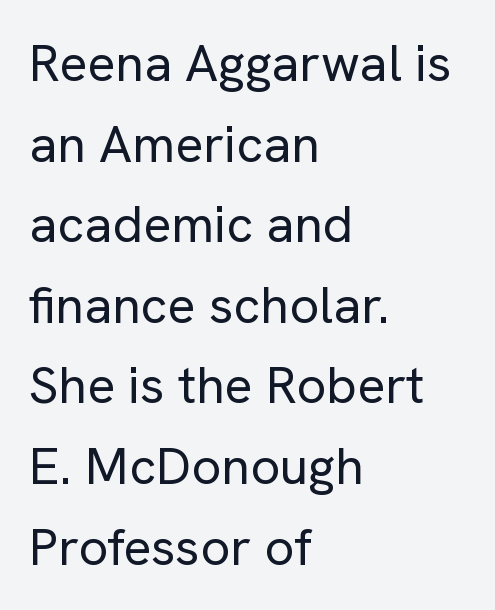
The string is rendered with underlining switched off. The typesetting does not lean heavy: it is not bold. Characters remain perfectly vertical along every line. What stands out about the letter spacing? Nothing — it is the standard amount. This sample uses a sans-serif face. The compositor pushed each line to the left boundary.
